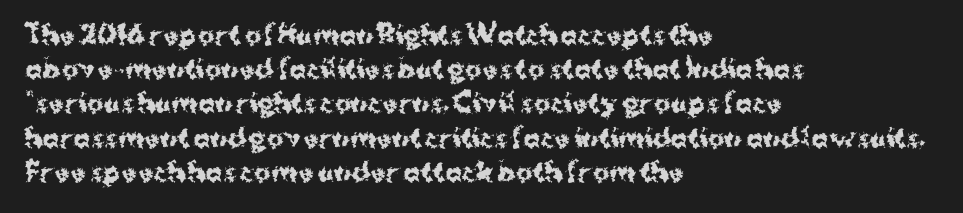
{"italic": "no", "bold": "yes", "underline": "no", "align": "left", "line_spacing": "normal", "line_spacing_ratio": 1.37, "letter_spacing": "normal", "letter_spacing_em": 0.0, "glyph_px": 25}
